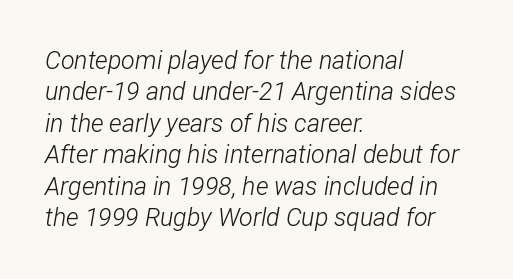
Q: Is the text bold? A: No.
Q: Is the text italic (slanted)? A: Yes, it leans right by about 12 degrees.
Q: Is the text underlined? A: No.
Q: How is the paragraph aligned? A: Left-aligned.
Q: Is the spacing between letters normal or unusually wide? A: Normal.
Q: Is the spacing between lines tight, normal or loose? A: Normal.
